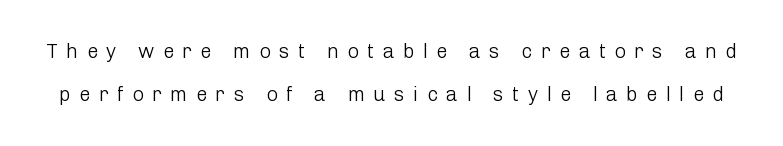
Someone cranked the tracking dial way up on this one. Summary of weight: not heavy and not bold. This is roman type, the default non-slanted kind. Widely set lines give the paragraph a tall, airy silhouette. Just letters on the line, the space beneath them empty.
